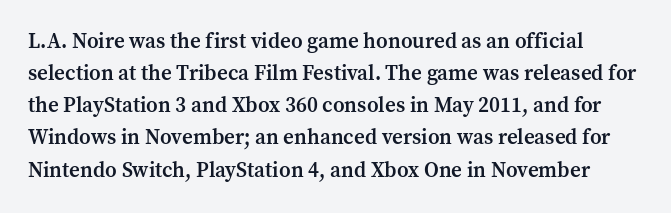
{"italic": "no", "bold": "semi", "underline": "no", "line_spacing": "normal", "line_spacing_ratio": 1.53, "letter_spacing": "normal", "letter_spacing_em": 0.0, "glyph_px": 21}
